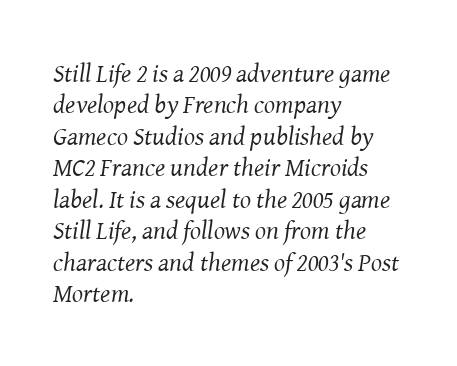
Q: Is the text bold? A: No.
Q: Is the text italic (slanted)? A: Yes, it leans right by about 8 degrees.
Q: Is the text underlined? A: No.
Q: How is the paragraph aligned? A: Left-aligned.
Q: Is the spacing between letters normal or unusually wide? A: Normal.
